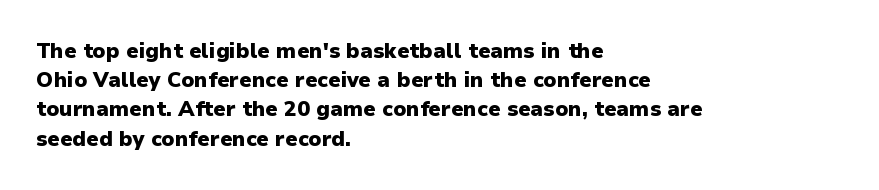
The image shows 21 px bold type, upright; set left-aligned, normal line spacing (1.39x), normal letter spacing, not underlined.
